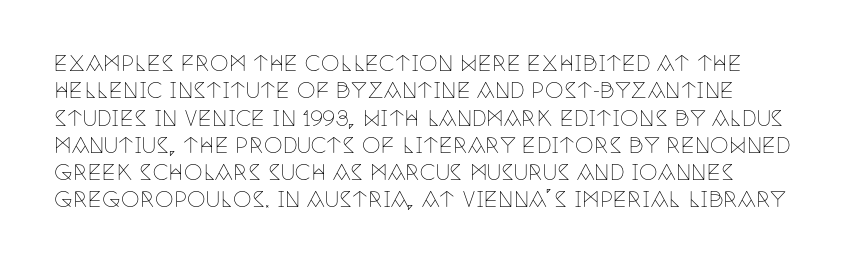
{"italic": "no", "bold": "no", "underline": "no", "line_spacing": "normal", "line_spacing_ratio": 1.3, "letter_spacing": "normal", "letter_spacing_em": 0.0, "glyph_px": 21}
